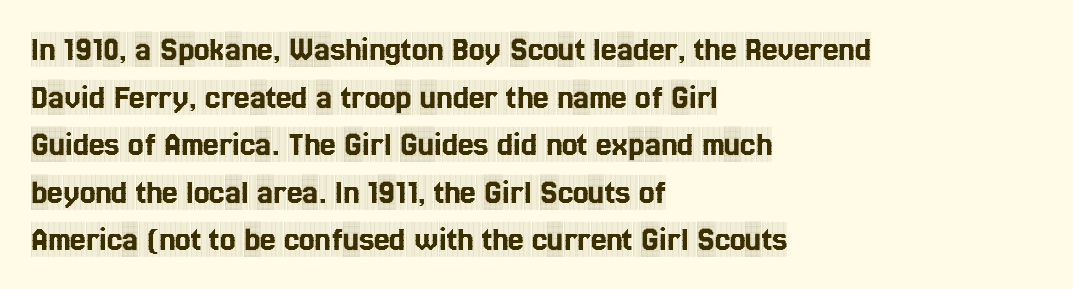
Glance below the letters and you will spot only blank space. Standard letterfit; no display-style spreading of the glyphs. Ordinary non-slanted type is in use. Here the designer chose a conventional face with non-uniform glyph widths. Honestly, the row spacing looks completely unremarkable.
